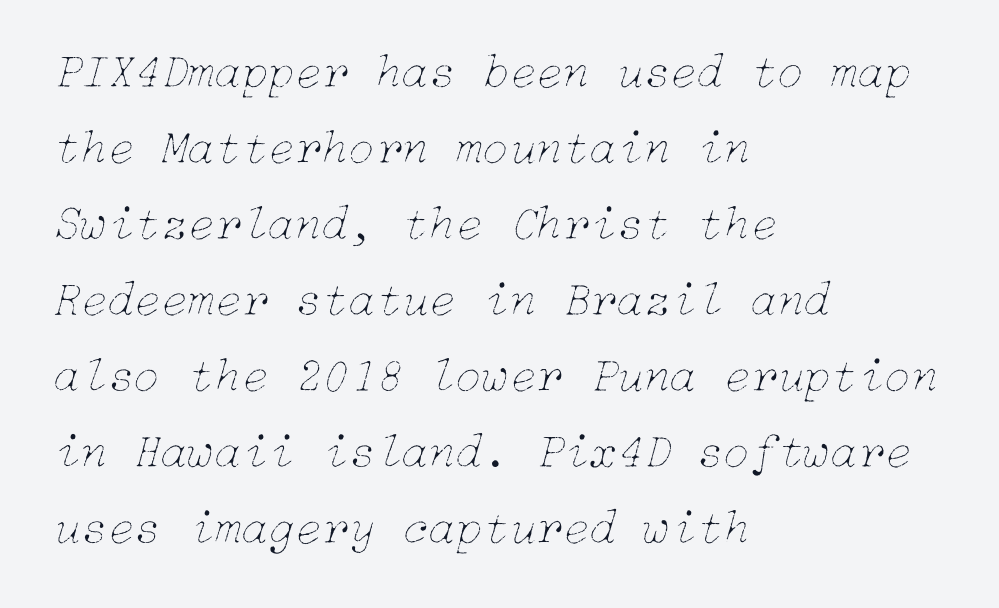
{"italic": "yes", "lean": "right", "slant_degrees": 15, "bold": "no", "weight": "thin", "width": "normal", "stroke_contrast": "low", "x_height": "medium", "underline": "no", "align": "left", "line_spacing": "normal", "line_spacing_ratio": 1.55, "letter_spacing": "normal", "letter_spacing_em": 0.0, "glyph_px": 49}
